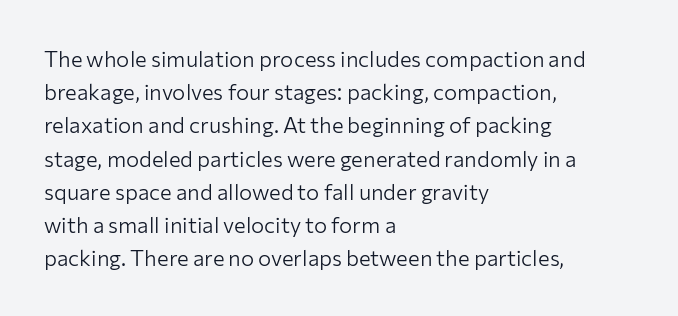
The image shows 22 px text type, upright; set left-aligned, normal line spacing (1.51x), normal letter spacing, not underlined.
